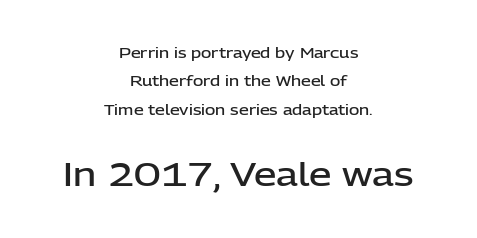
The image shows 32 px semibold sans-serif type, upright; set centered, loose line spacing (2.03x), normal letter spacing, not underlined; the second (bottom) block is 2.29x larger; low stroke contrast and a medium x-height.
